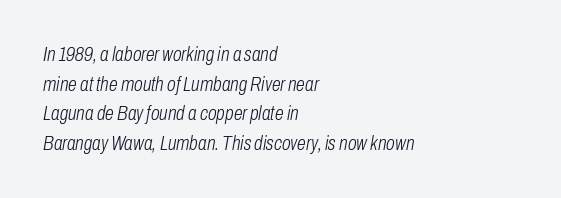
{"italic": "yes", "lean": "right", "slant_degrees": 10, "bold": "no", "underline": "no", "align": "left", "line_spacing": "normal", "line_spacing_ratio": 1.48, "letter_spacing": "normal", "letter_spacing_em": 0.0, "glyph_px": 20}
